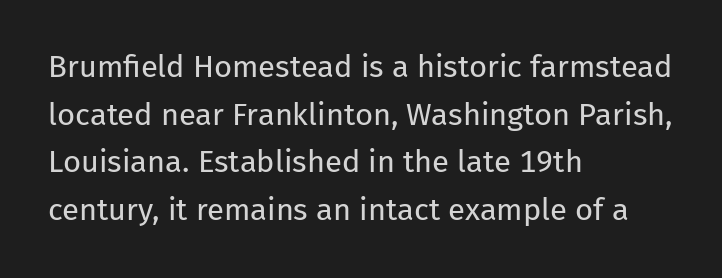
The image shows 31 px regular-weight sans-serif type, upright; set left-aligned, normal line spacing (1.54x), normal letter spacing, not underlined; low stroke contrast and a medium x-height.
